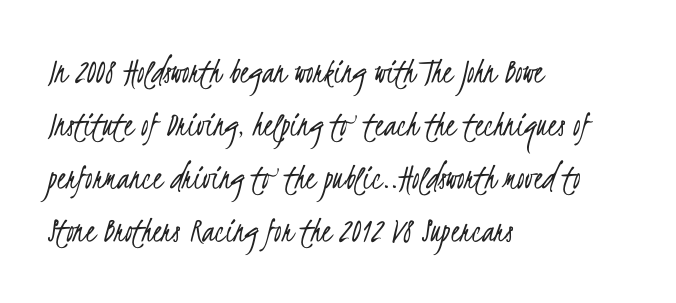
{"serif": "no", "bold": "no", "weight": "light", "width": "condensed", "stroke_contrast": "low", "x_height": "small", "monospaced": "no", "underline": "no", "align": "left", "line_spacing": "normal", "line_spacing_ratio": 1.43, "letter_spacing": "normal", "letter_spacing_em": 0.0, "glyph_px": 37}
